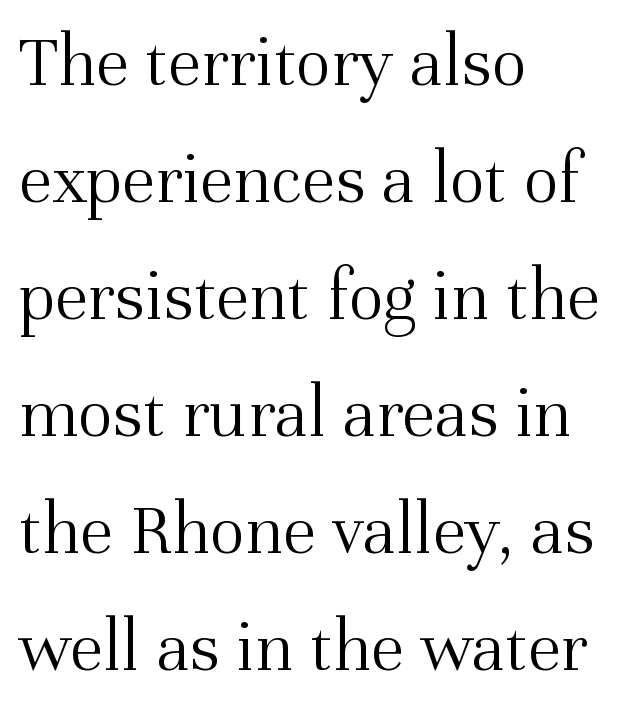
The image shows 74 px light serif type, upright; set left-aligned, normal line spacing (1.58x), normal letter spacing, not underlined; medium stroke contrast and a medium x-height.
